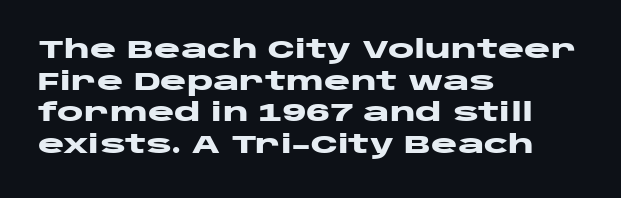
The image shows 25 px bold type, upright; set left-aligned, normal line spacing (1.27x), normal letter spacing, not underlined.
